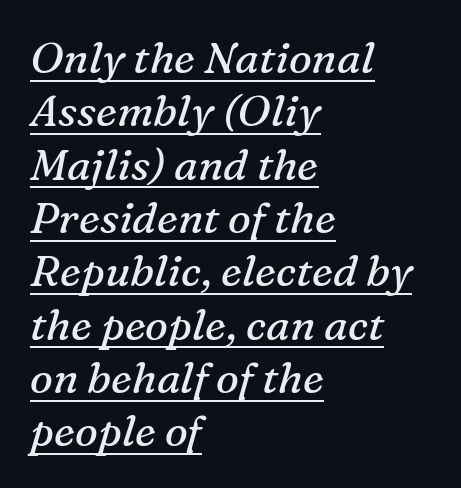
These glyphs show unthickened strokes, regular width or finer. The rag falls on the right side of this text block. The typesetter has applied underlining to the passage shown. Glyph-to-glyph distance matches everyday printed text.
